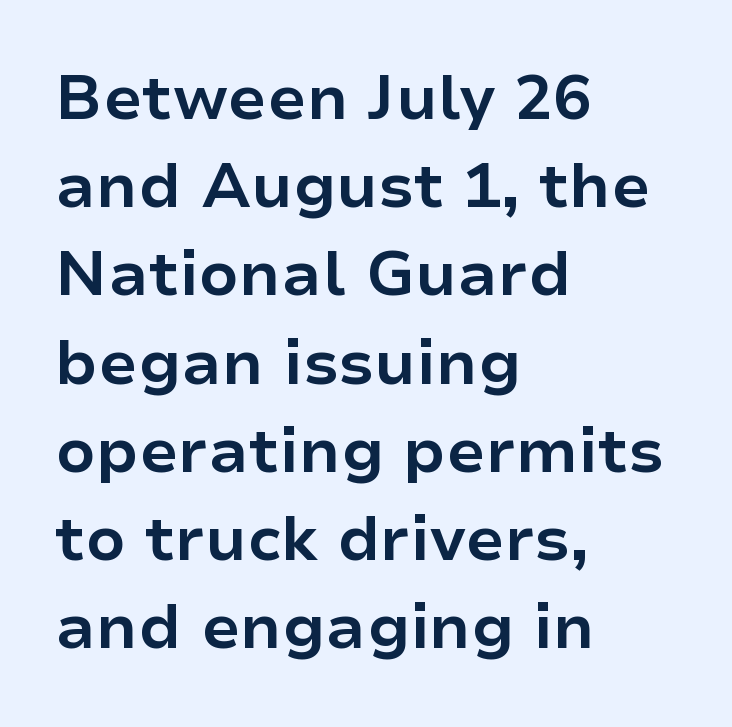
{"serif": "no", "italic": "no", "bold": "yes", "weight": "bold", "width": "normal", "stroke_contrast": "low", "x_height": "medium", "monospaced": "no", "underline": "no", "align": "left", "line_spacing": "normal", "line_spacing_ratio": 1.4, "letter_spacing": "normal", "letter_spacing_em": 0.0, "glyph_px": 63}
